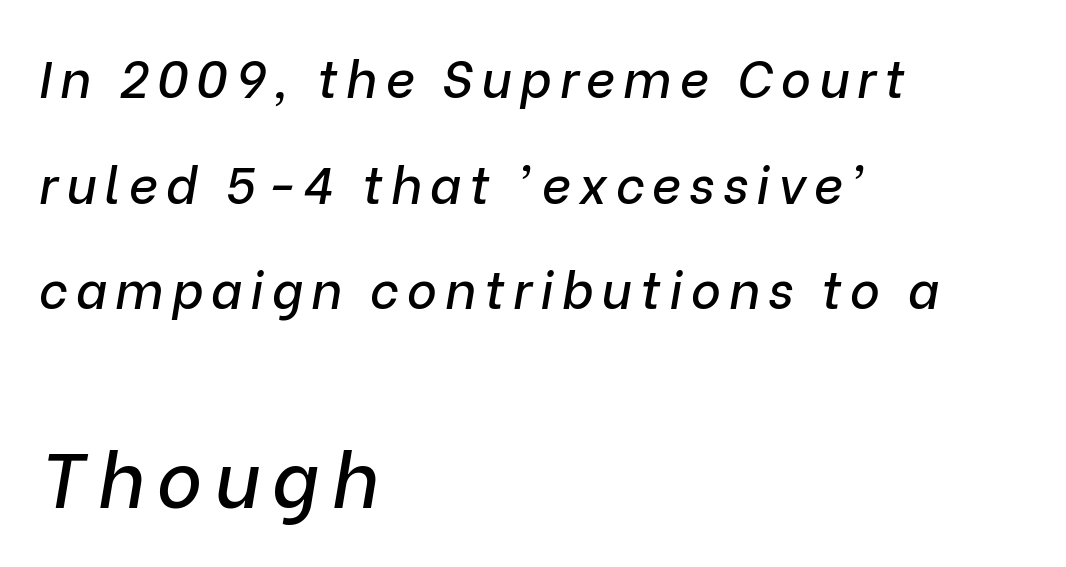
The image shows 77 px text type, italic (leaning right); set left-aligned, loose line spacing (2.07x), not underlined; the second (bottom) block is 1.51x larger; low stroke contrast and a medium x-height.
